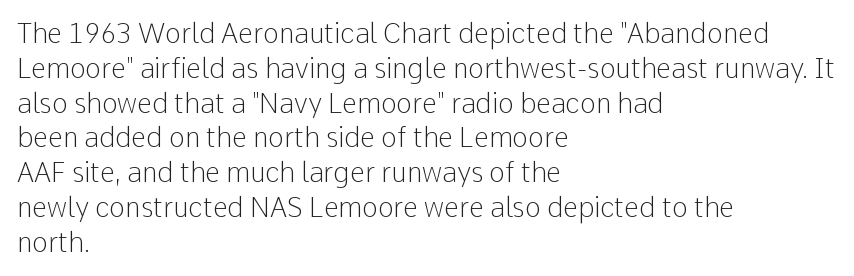
Q: Is the text bold? A: No.
Q: Is the text italic (slanted)? A: No, it is upright.
Q: Is the text underlined? A: No.
Q: How is the paragraph aligned? A: Left-aligned.
Q: Is the spacing between letters normal or unusually wide? A: Normal.
Q: Is the spacing between lines tight, normal or loose? A: Normal.
